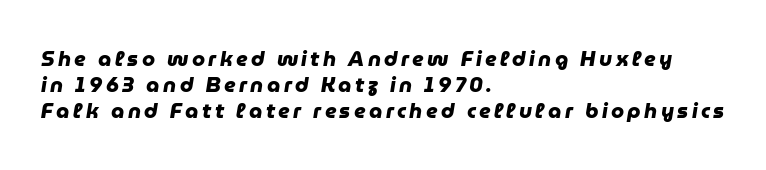
Q: Is the text bold? A: Yes.
Q: Is the text underlined? A: No.
Q: How is the paragraph aligned? A: Left-aligned.
